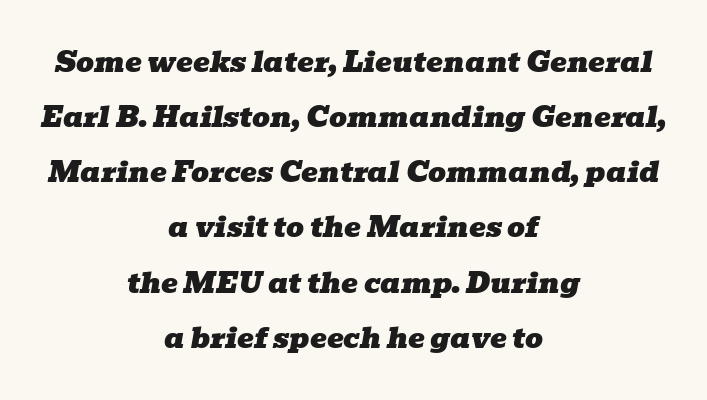
Each new line begins a long way beneath the previous one. The gaps between neighbouring characters are ordinary and unremarkable. The designer went with a serif here, giving each stem small feet. You can tell it's italic because the verticals aren't actually vertical. Has an underline been added? It has not. Layout note: lines centered.
